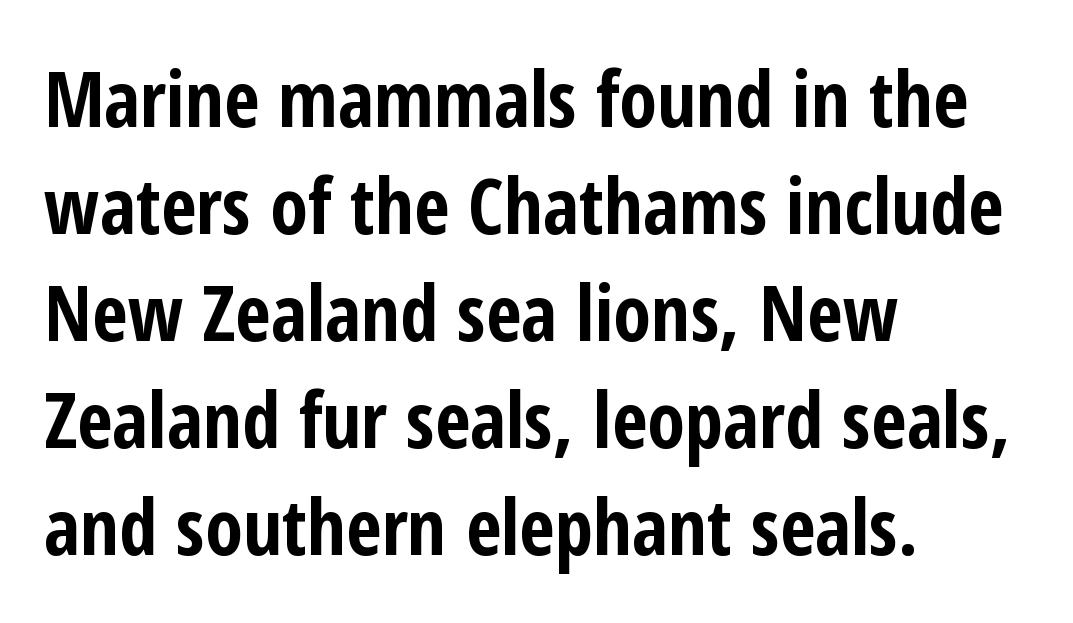
Q: Is the text bold? A: Yes.
Q: Is the text italic (slanted)? A: No, it is upright.
Q: Is the typeface a serif or a sans-serif typeface? A: Sans-serif.
Q: Is the text underlined? A: No.
Q: How is the paragraph aligned? A: Left-aligned.
Q: Is the spacing between letters normal or unusually wide? A: Normal.
Q: Is the spacing between lines tight, normal or loose? A: Normal.
Q: Width (condensed, normal, or wide)? A: Condensed.
Q: Stroke contrast? A: Low.
Q: x-height? A: Medium.
Q: Monospaced? A: No.
